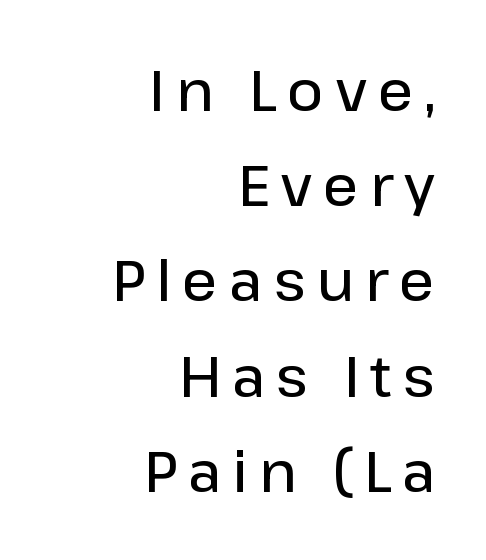
Short and long lines alike share a common ending point at right. You could not count columns in this text — the font is proportionally spaced. This sample uses expanded letter spacing, leaving extra air between glyphs. Compared with typical paragraphs, the rows here are spaced about the same. The zone under the glyphs is completely vacant. Observe the absence of serifs on each vertical stroke in this sample.
